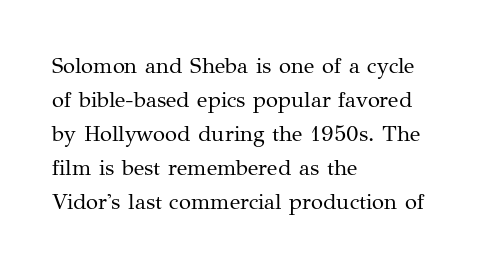
Q: Is the text bold? A: No.
Q: Is the text italic (slanted)? A: No, it is upright.
Q: Is the text underlined? A: No.
Q: How is the paragraph aligned? A: Left-aligned.
Q: Is the spacing between letters normal or unusually wide? A: Normal.
Q: Is the spacing between lines tight, normal or loose? A: Normal.
